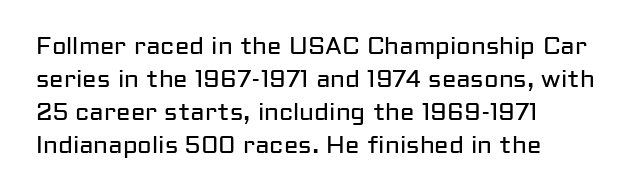
{"italic": "no", "bold": "no", "underline": "no", "align": "left", "line_spacing": "normal", "line_spacing_ratio": 1.38, "letter_spacing": "normal", "letter_spacing_em": 0.0, "glyph_px": 24}
